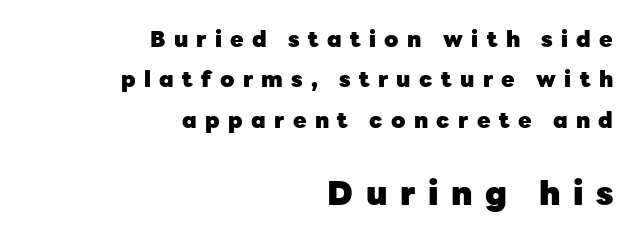
Q: Is the text bold? A: Yes.
Q: Is the text italic (slanted)? A: No, it is upright.
Q: Is the typeface a serif or a sans-serif typeface? A: Sans-serif.
Q: Is the text underlined? A: No.
Q: How is the paragraph aligned? A: Right-aligned.
Q: Is the spacing between letters normal or unusually wide? A: Unusually wide.
Q: Which block of text is set in a larger size, the first (top) or the second (bottom)? A: The second (bottom) one.
Q: Width (condensed, normal, or wide)? A: Normal.
Q: Stroke contrast? A: Low.
Q: x-height? A: Medium.
Q: Monospaced? A: No.
